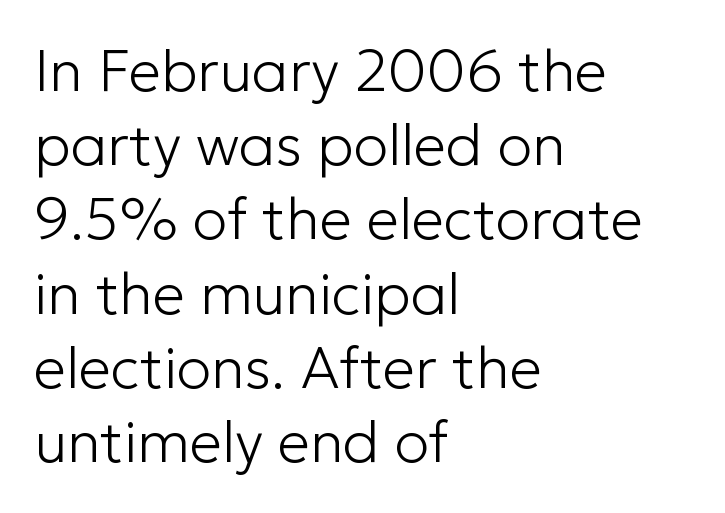
The image shows 58 px light sans-serif type, upright; set left-aligned, normal line spacing (1.28x), normal letter spacing, not underlined; low stroke contrast and a medium x-height.
